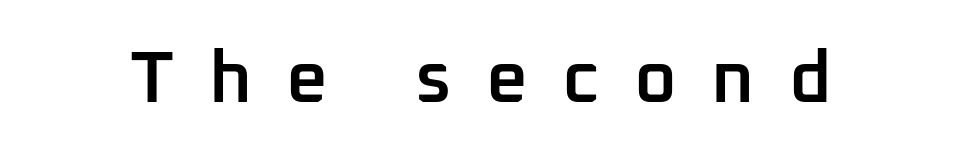
Q: Is the text bold? A: Semi-bold.
Q: Is the text italic (slanted)? A: No, it is upright.
Q: Is the typeface a serif or a sans-serif typeface? A: Sans-serif.
Q: Is the text underlined? A: No.
Q: Is the spacing between letters normal or unusually wide? A: Unusually wide.
Q: Width (condensed, normal, or wide)? A: Normal.
Q: Stroke contrast? A: Low.
Q: x-height? A: Medium.
Q: Monospaced? A: No.
